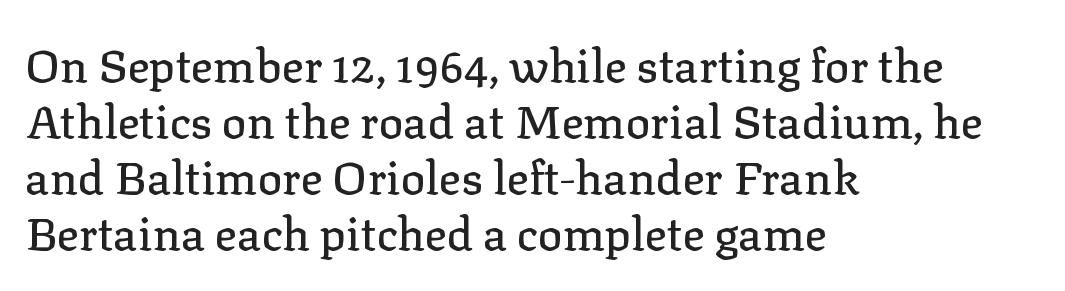
Q: Is the text italic (slanted)? A: No, it is upright.
Q: Is the typeface a serif or a sans-serif typeface? A: Serif.
Q: Is the text underlined? A: No.
Q: How is the paragraph aligned? A: Left-aligned.
Q: Is the spacing between letters normal or unusually wide? A: Normal.
Q: Width (condensed, normal, or wide)? A: Normal.
Q: Stroke contrast? A: Low.
Q: x-height? A: Medium.
Q: Monospaced? A: No.
